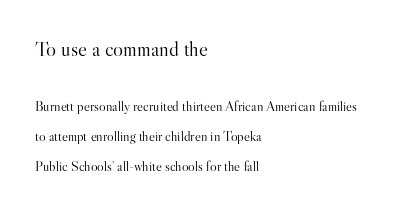
{"italic": "no", "bold": "no", "underline": "no", "align": "left", "line_spacing": "loose", "line_spacing_ratio": 2.14, "letter_spacing": "normal", "letter_spacing_em": 0.0, "larger_block": "first", "size_ratio": 1.5, "glyph_px": 21}
